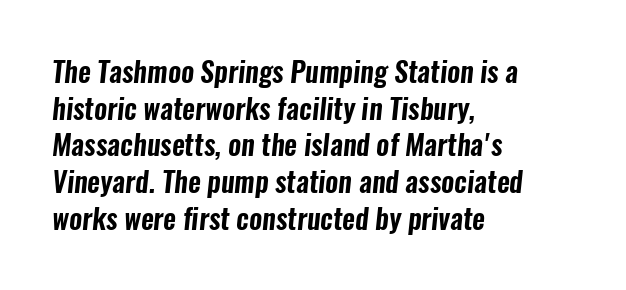
Q: Is the typeface a serif or a sans-serif typeface? A: Sans-serif.
Q: Is the text underlined? A: No.
Q: How is the paragraph aligned? A: Left-aligned.
Q: Is the spacing between letters normal or unusually wide? A: Normal.
Q: Is the spacing between lines tight, normal or loose? A: Normal.
Q: Width (condensed, normal, or wide)? A: Condensed.
Q: Stroke contrast? A: Low.
Q: x-height? A: Medium.
Q: Monospaced? A: No.
